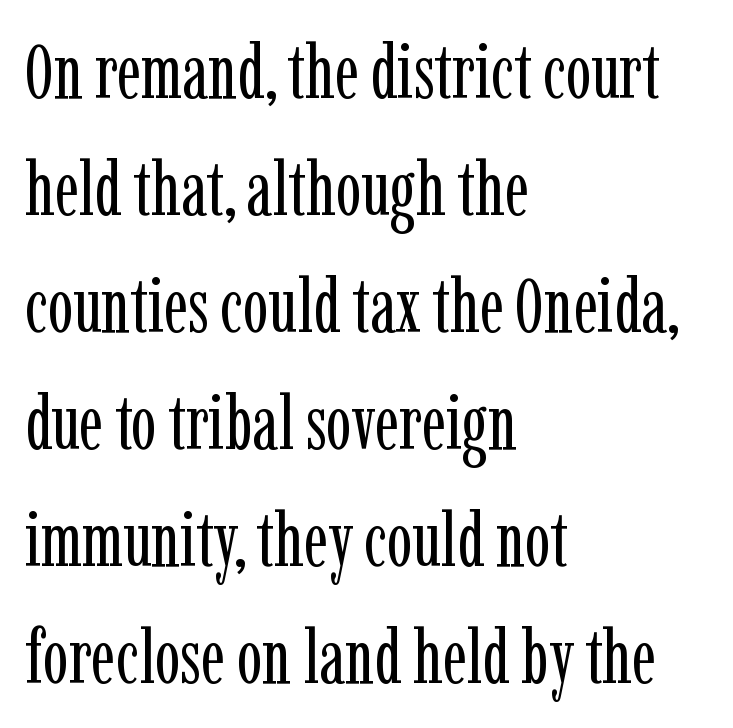
The image shows 76 px regular-weight, condensed serif type, upright; set left-aligned, normal line spacing (1.54x), normal letter spacing, not underlined; low stroke contrast and a medium x-height.
